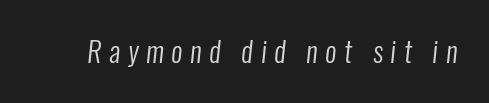
{"serif": "no", "bold": "no", "weight": "regular", "width": "condensed", "stroke_contrast": "low", "x_height": "medium", "monospaced": "no", "underline": "no", "letter_spacing": "wide", "letter_spacing_em": 0.27, "glyph_px": 28}
